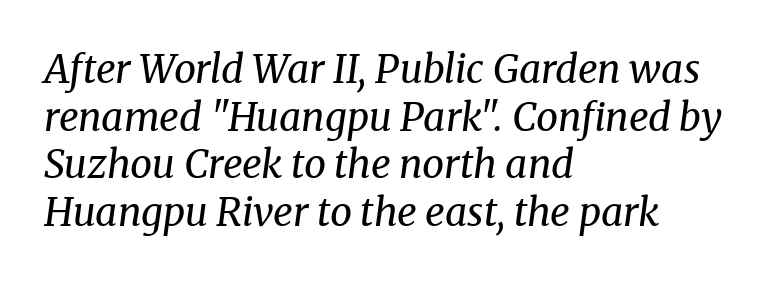
A bare baseline throughout the passage. Little horizontal feet cap the strokes, marking this as serif type. This sample has the flowing, uneven cadence of proportional lettering. Is the stroke heavy? The answer is a plain regular-or-lighter.
